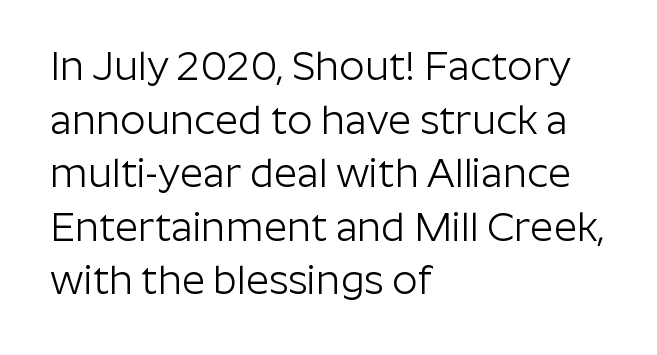
Q: Is the text bold? A: No.
Q: Is the text italic (slanted)? A: No, it is upright.
Q: Is the typeface a serif or a sans-serif typeface? A: Sans-serif.
Q: Is the text underlined? A: No.
Q: How is the paragraph aligned? A: Left-aligned.
Q: Is the spacing between letters normal or unusually wide? A: Normal.
Q: Is the spacing between lines tight, normal or loose? A: Normal.
Q: Width (condensed, normal, or wide)? A: Normal.
Q: Stroke contrast? A: Low.
Q: x-height? A: Medium.
Q: Monospaced? A: No.
